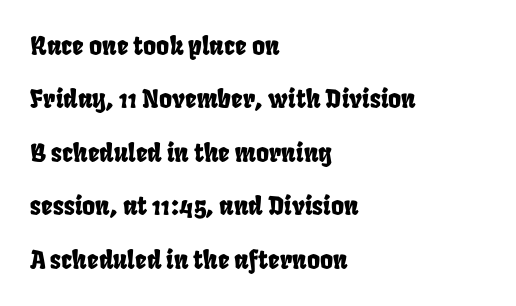
Q: Is the text underlined? A: No.
Q: How is the paragraph aligned? A: Left-aligned.
Q: Is the spacing between letters normal or unusually wide? A: Normal.
Q: Is the spacing between lines tight, normal or loose? A: Loose.
